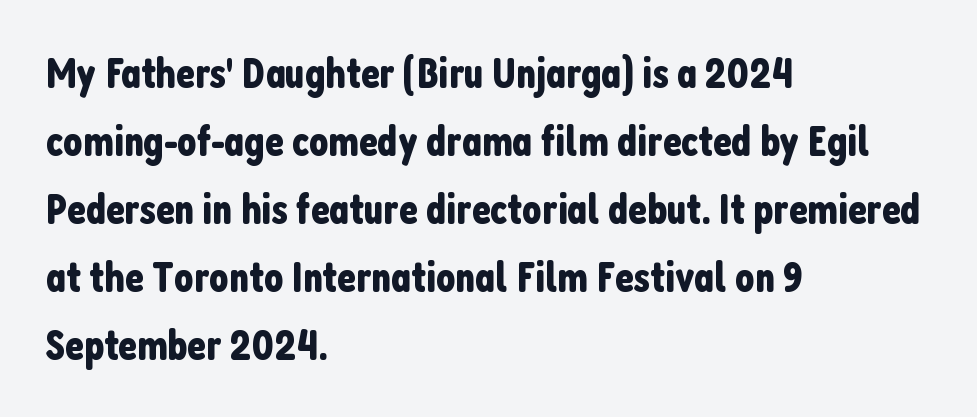
The image shows 43 px condensed sans-serif type, upright; set left-aligned, normal line spacing (1.58x), normal letter spacing, not underlined; low stroke contrast and a medium x-height.
